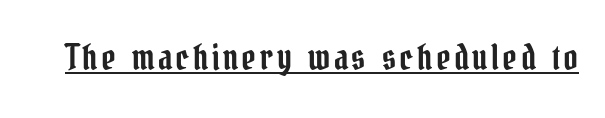
In terms of posture, this sample is upright. Serifs: yes, visible at the terminals of the letterforms. A typographer would call this underscored text. Here the designer chose a conventional face with non-uniform glyph widths.
